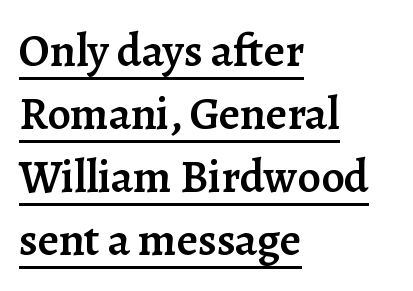
{"serif": "yes", "italic": "no", "bold": "semi", "weight": "semibold", "width": "normal", "stroke_contrast": "low", "x_height": "medium", "monospaced": "no", "underline": "yes", "align": "left", "line_spacing": "normal", "line_spacing_ratio": 1.37, "letter_spacing": "normal", "letter_spacing_em": 0.0, "glyph_px": 46}
